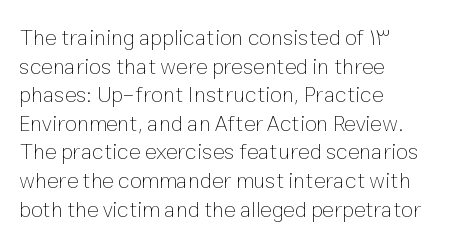
Q: Is the text bold? A: No.
Q: Is the text italic (slanted)? A: No, it is upright.
Q: Is the text underlined? A: No.
Q: How is the paragraph aligned? A: Left-aligned.
Q: Is the spacing between letters normal or unusually wide? A: Normal.
Q: Is the spacing between lines tight, normal or loose? A: Normal.
